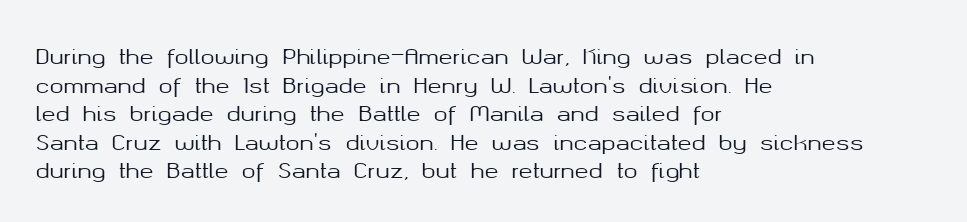
Q: Is the text italic (slanted)? A: No, it is upright.
Q: Is the text underlined? A: No.
Q: How is the paragraph aligned? A: Left-aligned.
Q: Is the spacing between letters normal or unusually wide? A: Normal.
Q: Is the spacing between lines tight, normal or loose? A: Normal.
